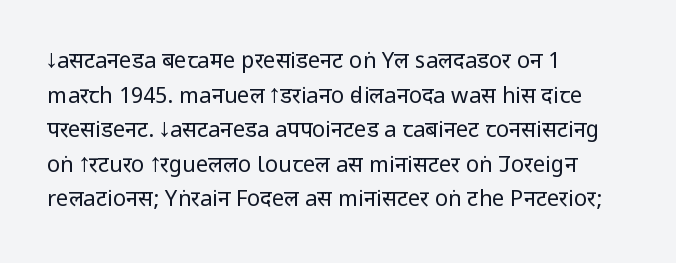
{"italic": "no", "bold": "no", "underline": "no", "align": "left", "line_spacing": "normal", "line_spacing_ratio": 1.57, "letter_spacing": "normal", "letter_spacing_em": 0.0, "glyph_px": 22}
